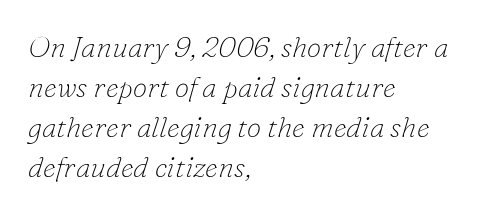
The image shows 29 px thin serif type, italic (leaning right); set left-aligned, normal line spacing (1.38x), normal letter spacing, not underlined; low stroke contrast and a small x-height.
